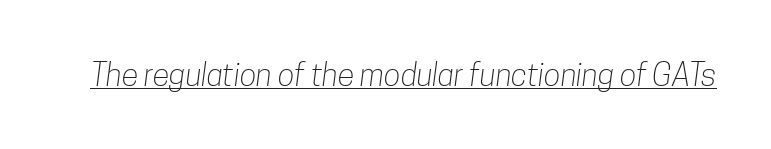
The image shows 31 px light, condensed sans-serif type; set normal letter spacing, underlined; low stroke contrast and a medium x-height.
